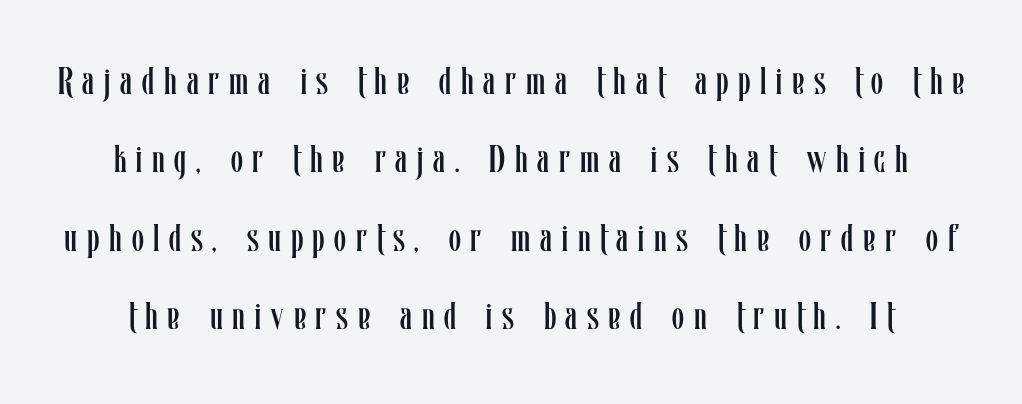
Q: Is the text bold? A: No.
Q: Is the text italic (slanted)? A: No, it is upright.
Q: Is the text underlined? A: No.
Q: Is the spacing between letters normal or unusually wide? A: Unusually wide.
Q: Is the spacing between lines tight, normal or loose? A: Loose.
Q: Width (condensed, normal, or wide)? A: Condensed.
Q: Stroke contrast? A: Low.
Q: x-height? A: Medium.
Q: Monospaced? A: No.
